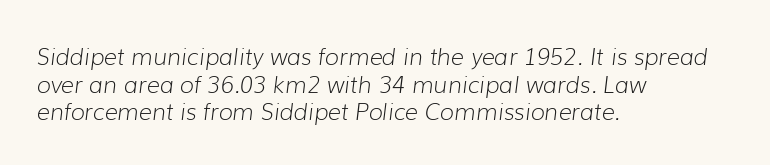
Q: Is the text bold? A: No.
Q: Is the text italic (slanted)? A: Yes, it leans right by about 7 degrees.
Q: Is the text underlined? A: No.
Q: How is the paragraph aligned? A: Left-aligned.
Q: Is the spacing between letters normal or unusually wide? A: Normal.
